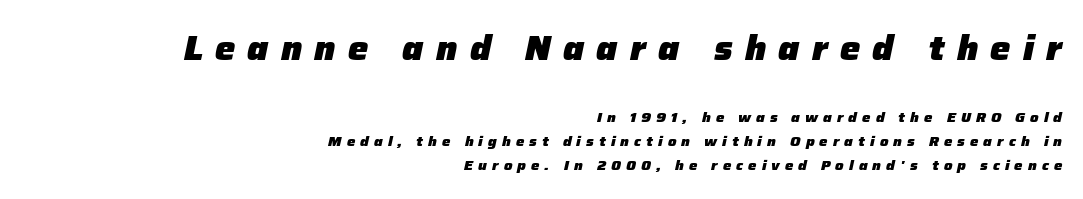
Typesetter's note — upper block bumped up in size, lower block left smaller. Caption: expanded tracking, letters set apart. Thick stems and heavy bowls — unmistakably bold. Rule under the text: the space is simply empty. Varying glyph widths throughout — classic text-font behaviour. Line endings align vertically; line beginnings do not.
